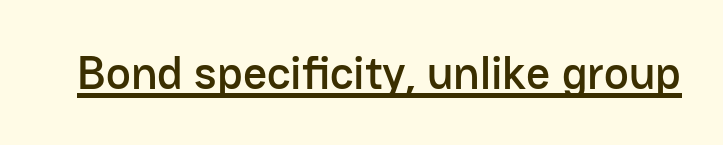
The image shows 47 px sans-serif type, upright; set normal letter spacing, underlined; low stroke contrast and a medium x-height.
